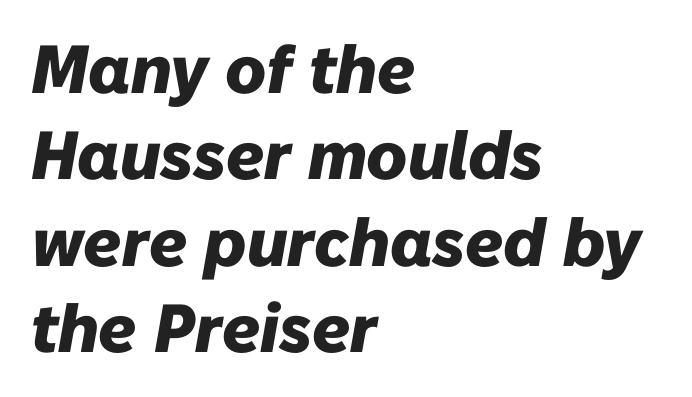
{"italic": "yes", "lean": "right", "slant_degrees": 10, "bold": "yes", "weight": "heavy", "width": "normal", "stroke_contrast": "low", "x_height": "medium", "monospaced": "no", "underline": "no", "align": "left", "line_spacing": "normal", "line_spacing_ratio": 1.27, "letter_spacing": "normal", "letter_spacing_em": 0.0, "glyph_px": 68}
